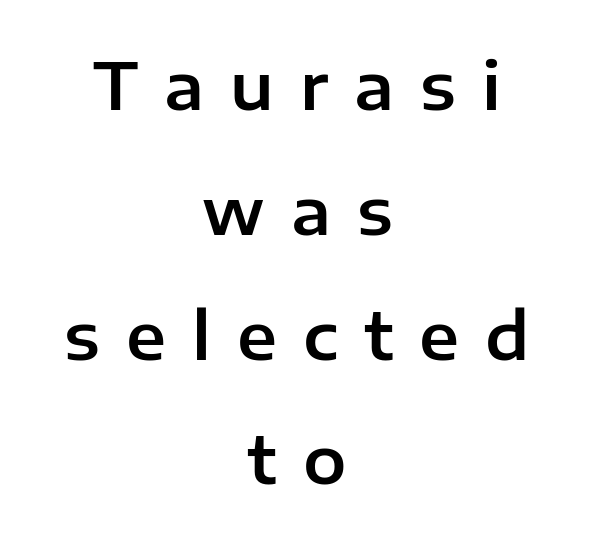
Q: Is the text italic (slanted)? A: No, it is upright.
Q: Is the typeface a serif or a sans-serif typeface? A: Sans-serif.
Q: Is the text underlined? A: No.
Q: How is the paragraph aligned? A: Centered.
Q: Is the spacing between letters normal or unusually wide? A: Unusually wide.
Q: Is the spacing between lines tight, normal or loose? A: Loose.
Q: Width (condensed, normal, or wide)? A: Normal.
Q: Stroke contrast? A: Low.
Q: x-height? A: Medium.
Q: Monospaced? A: No.
